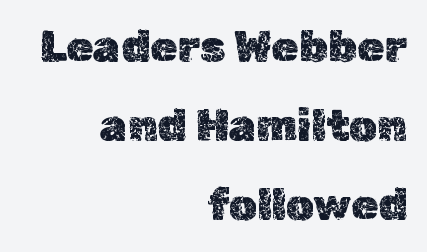
The image shows 44 px text type, upright; set right-aligned, line spacing 1.8x, normal letter spacing, not underlined; a medium x-height.
